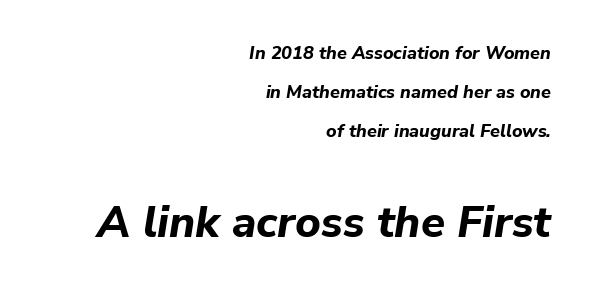
Spacing between characters is what you'd get straight out of the box. A typesetter would mark this as italic. Notice how the passage keeps a crisp vertical edge on the right only. The designer dialed line spacing up above the default.
